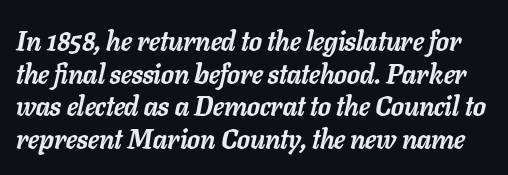
{"italic": "yes", "lean": "right", "slant_degrees": 11, "bold": "yes", "underline": "no", "line_spacing_ratio": 1.21, "letter_spacing": "normal", "letter_spacing_em": 0.0, "glyph_px": 27}
